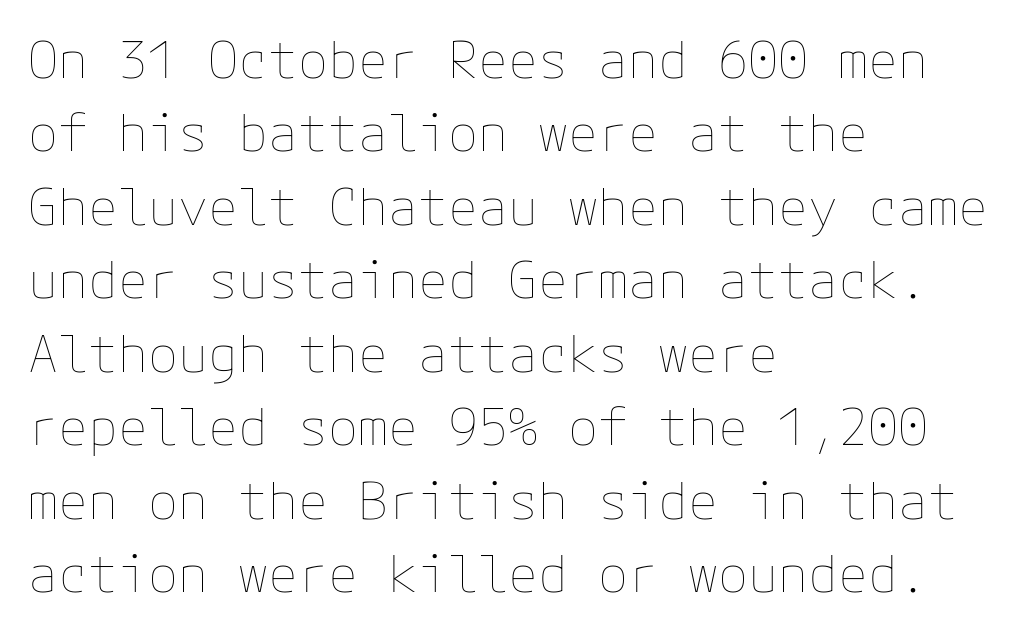
Q: Is the text bold? A: No.
Q: Is the text italic (slanted)? A: No, it is upright.
Q: Is the text underlined? A: No.
Q: How is the paragraph aligned? A: Left-aligned.
Q: Is the spacing between letters normal or unusually wide? A: Normal.
Q: Is the spacing between lines tight, normal or loose? A: Normal.
Q: Width (condensed, normal, or wide)? A: Normal.
Q: Stroke contrast? A: Low.
Q: x-height? A: Medium.
